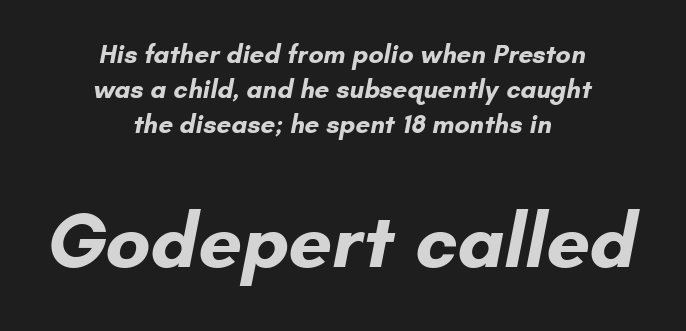
Does extra space separate the letters? No, they use regular spacing. One-word summary of the alignment: center. This sample has the flowing, uneven cadence of proportional lettering. What's the leading like? Ordinary, nothing unusual. The gap between lines stays unmarked.
